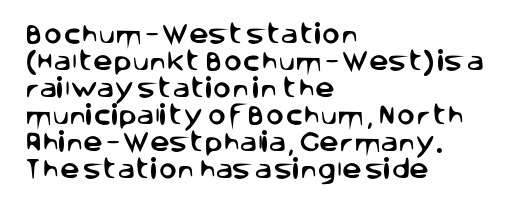
Q: Is the text italic (slanted)? A: No, it is upright.
Q: Is the text underlined? A: No.
Q: How is the paragraph aligned? A: Left-aligned.
Q: Is the spacing between letters normal or unusually wide? A: Normal.
